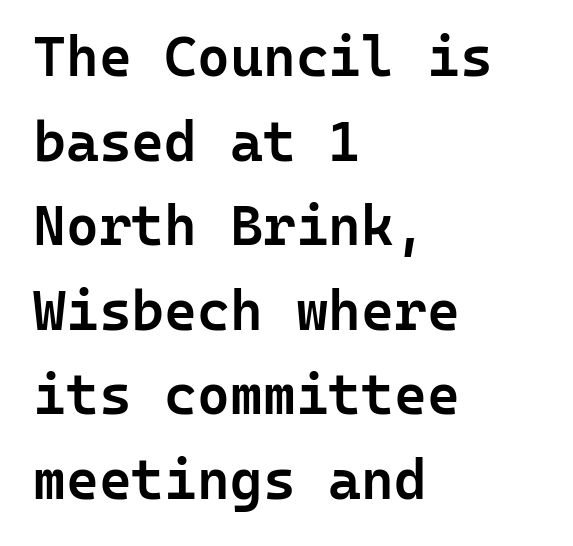
Left-aligned paragraph, ragged on the right. The line-height multiplier appears to be the usual default. Plain, unruled lines of type. This is sans-serif lettering, the kind often seen on screens and signage. Notice the strokes are somewhat thickened but not fully heavy: this is a semibold.
